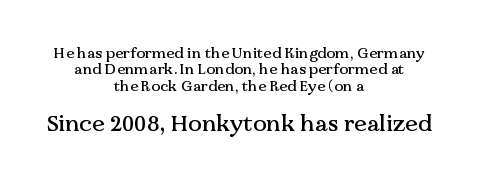
The image shows 23 px text type, upright; set centered, tight line spacing (1.09x), normal letter spacing, not underlined; the second (bottom) block is 1.53x larger.
